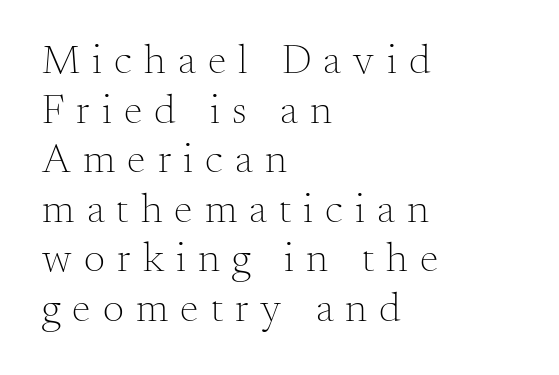
The typeface has the unassuming heft of standard copy or less. You could not count columns in this text — the font is proportionally spaced. Little horizontal feet cap the strokes, marking this as serif type. Italic? Not at all — the glyphs are vertical.
